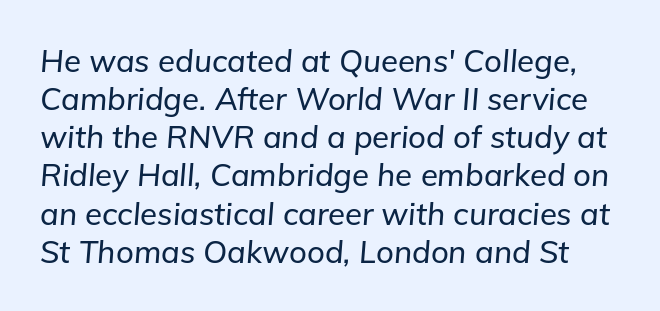
{"italic": "yes", "lean": "right", "slant_degrees": 5, "width": "normal", "stroke_contrast": "low", "x_height": "medium", "monospaced": "no", "underline": "no", "line_spacing_ratio": 1.23, "letter_spacing": "normal", "letter_spacing_em": 0.0, "glyph_px": 31}
